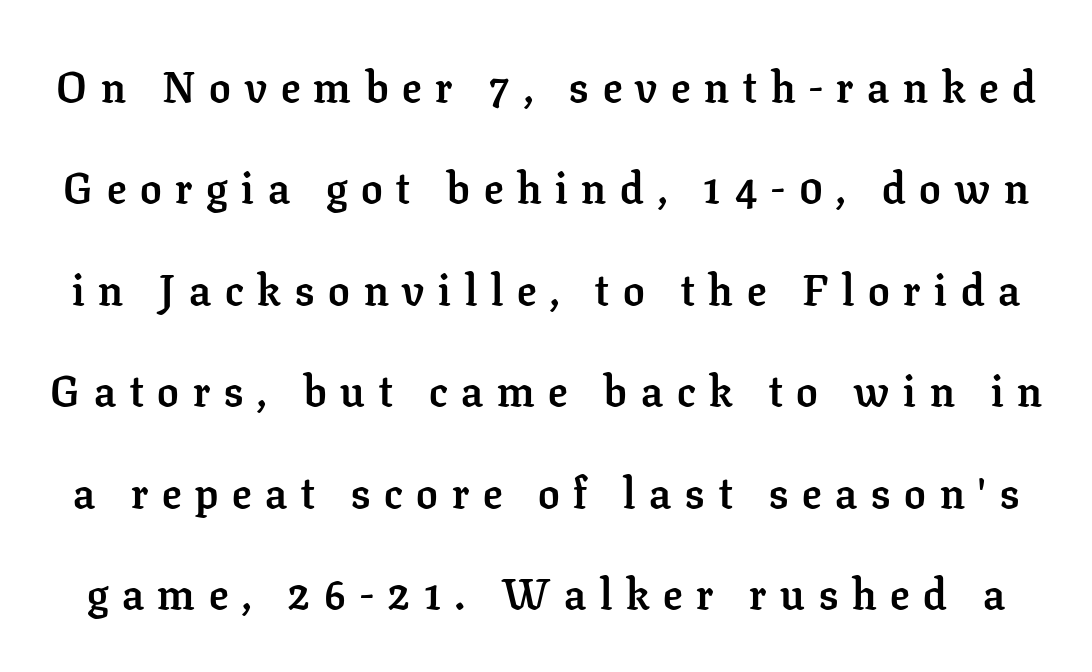
Think of a printed novel: that variable character pitch is what you see here. These lines were composed using upright roman letters. The rendering uses a bold face; every stroke is thick and dark. Regarding leading, the lines here are spaced well apart. Unlike a clean sans, this face finishes its strokes with serifs. A typesetter would call this heavily tracked-out type.
